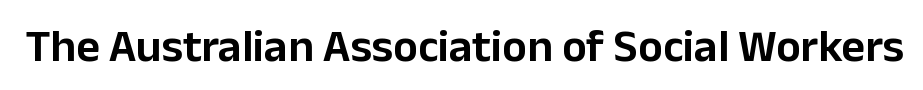
{"serif": "no", "italic": "no", "width": "normal", "stroke_contrast": "low", "x_height": "medium", "monospaced": "no", "underline": "no", "letter_spacing": "normal", "letter_spacing_em": 0.0, "glyph_px": 46}
